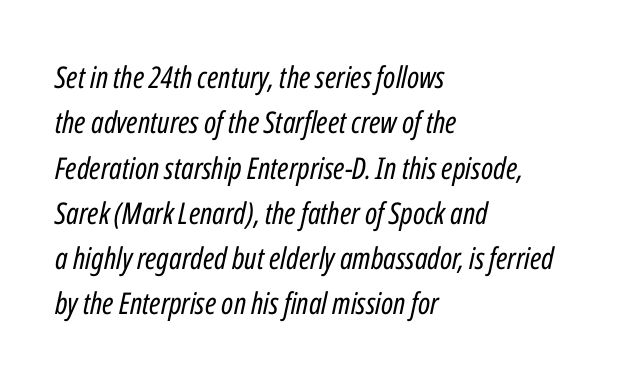
The image shows 30 px regular-weight, condensed type, italic (leaning right); set left-aligned, normal line spacing (1.51x), normal letter spacing, not underlined; low stroke contrast and a medium x-height.
